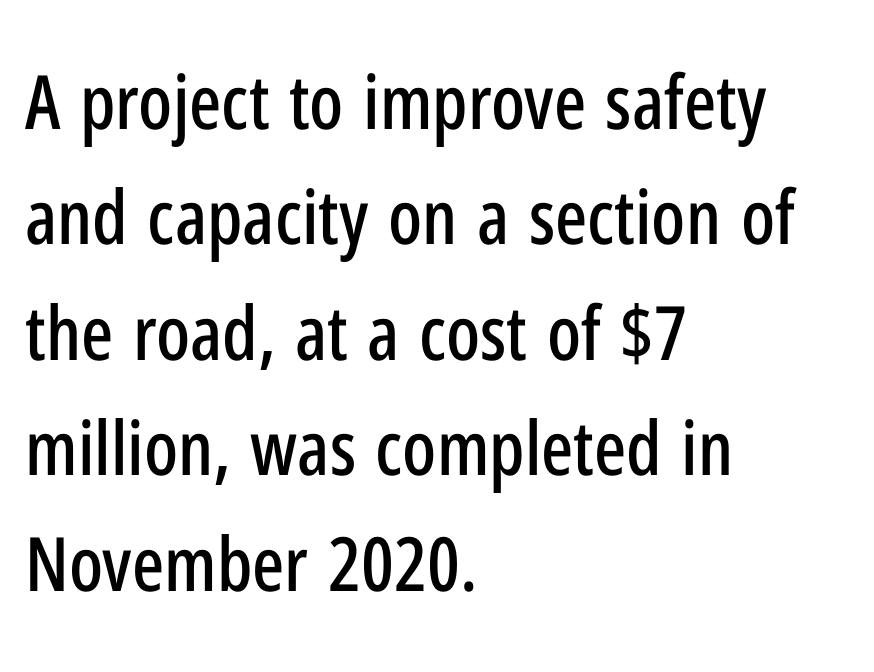
Reading down the column, the eye jumps a familiar distance to each next line. Tracking value appears to be zero — textbook default spacing. Words float on clear page, feet unadorned. Ascenders rise straight up at ninety degrees. Leftover space on each line is placed entirely after the last word. Think of a printed novel: that variable character pitch is what you see here.
